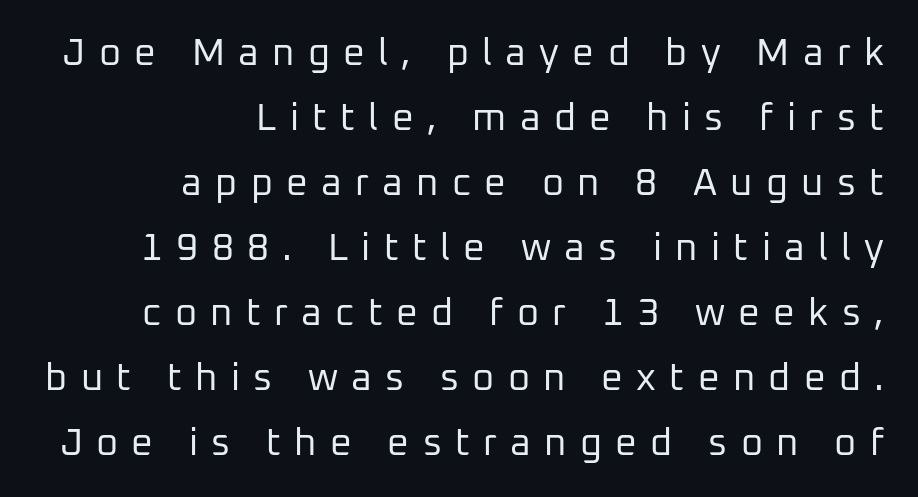
Q: Is the text bold? A: No.
Q: Is the text italic (slanted)? A: No, it is upright.
Q: Is the typeface a serif or a sans-serif typeface? A: Sans-serif.
Q: Is the text underlined? A: No.
Q: How is the paragraph aligned? A: Right-aligned.
Q: Is the spacing between letters normal or unusually wide? A: Unusually wide.
Q: Width (condensed, normal, or wide)? A: Normal.
Q: Stroke contrast? A: Low.
Q: x-height? A: Medium.
Q: Monospaced? A: No.
